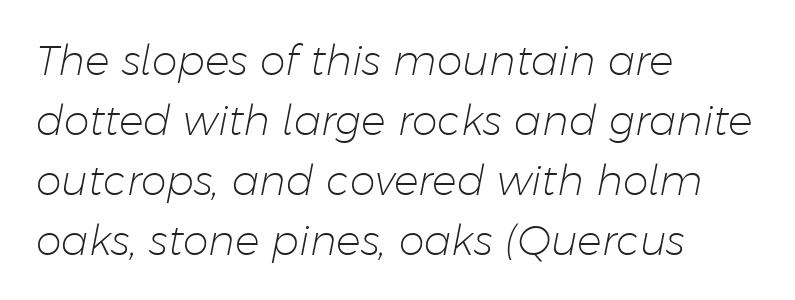
The image shows 41 px light type, italic (leaning right); set left-aligned, normal line spacing (1.46x), normal letter spacing, not underlined; low stroke contrast and a medium x-height.
